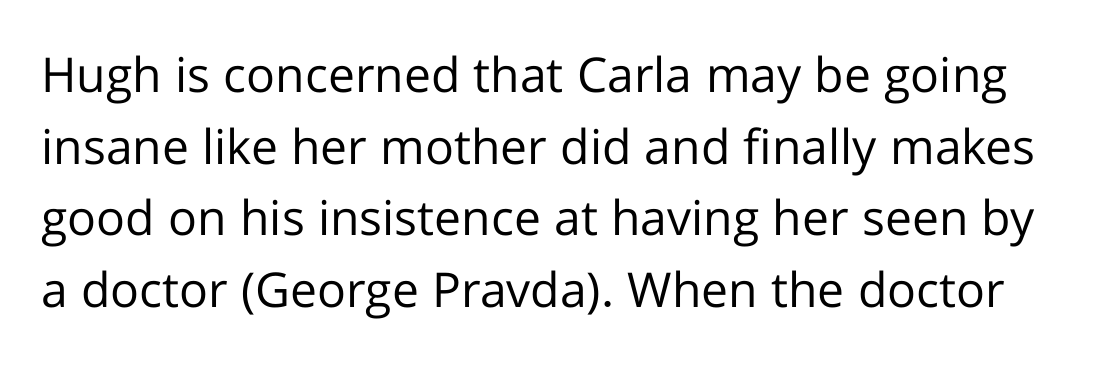
A typesetter would mark this as roman, not italic. If you measured baseline to baseline, you'd find a middling distance. The rendering uses natural spacing where letterforms have individual widths. The letterforms sit at book weight or below. These lines are composed in type without serifs.
